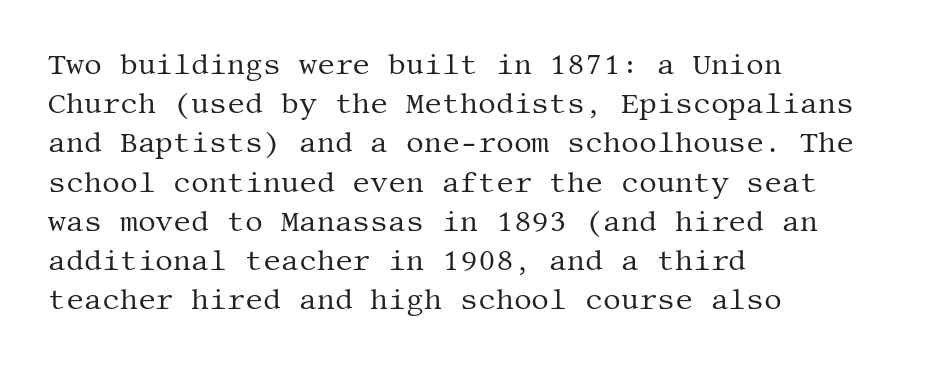
The passage shown is not underscored anywhere. Is the block centered? No — it sits flush against the left margin. The rendering uses a moderate line-height, typical for paragraphs. Is the type heavy? It reads as light-to-regular instead. Upright lettering throughout.
